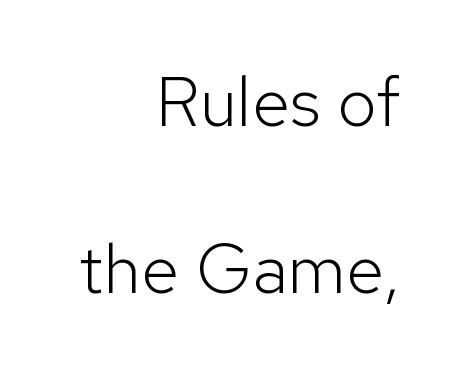
What's the leading like? Stretched, with rows far apart. Compared with typical body copy, the letter spacing here is the same. Weight class: somewhere from thin through regular. The font's upright variant was chosen for this text.
